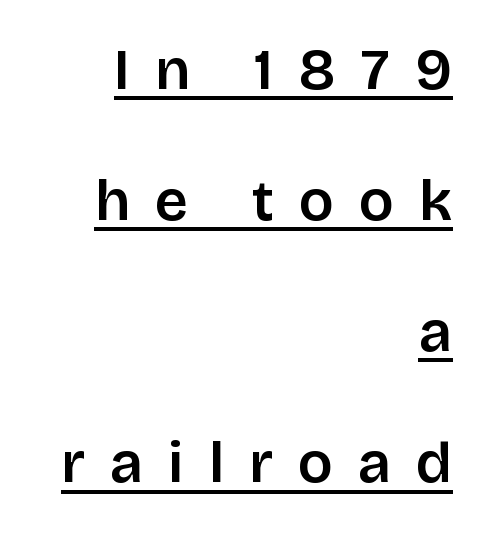
Q: Is the text italic (slanted)? A: No, it is upright.
Q: Is the typeface a serif or a sans-serif typeface? A: Sans-serif.
Q: Is the text underlined? A: Yes.
Q: How is the paragraph aligned? A: Right-aligned.
Q: Is the spacing between letters normal or unusually wide? A: Unusually wide.
Q: Is the spacing between lines tight, normal or loose? A: Loose.
Q: Width (condensed, normal, or wide)? A: Normal.
Q: Stroke contrast? A: Low.
Q: x-height? A: Large.
Q: Monospaced? A: No.
